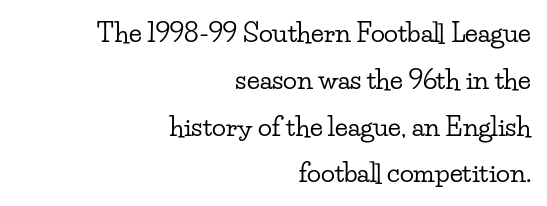
Q: Is the text italic (slanted)? A: No, it is upright.
Q: Is the text underlined? A: No.
Q: How is the paragraph aligned? A: Right-aligned.
Q: Is the spacing between letters normal or unusually wide? A: Normal.
